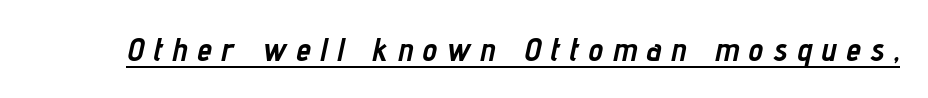
The image shows 33 px semibold, condensed type, italic (leaning right); set unusually wide letter spacing (+0.3 em), underlined; low stroke contrast and a medium x-height.
